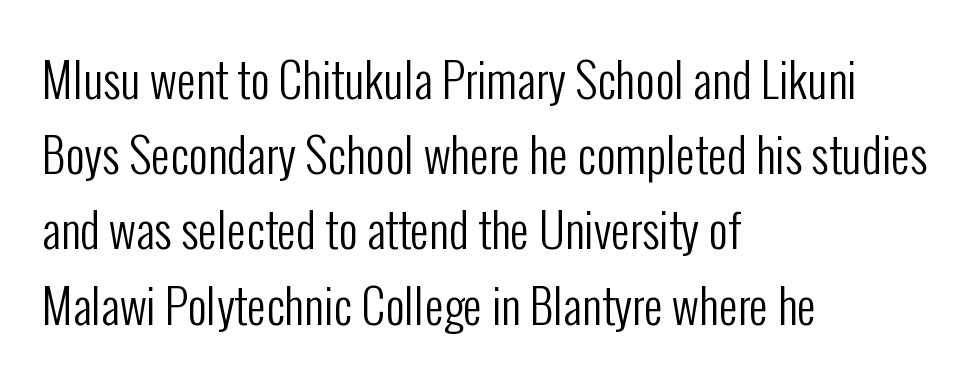
Weight: in the light-to-regular range. The face used here is a sans, in the tradition of grotesques and geometrics. Honestly, the row spacing looks completely unremarkable. Short and long lines alike share a common starting point at left.
